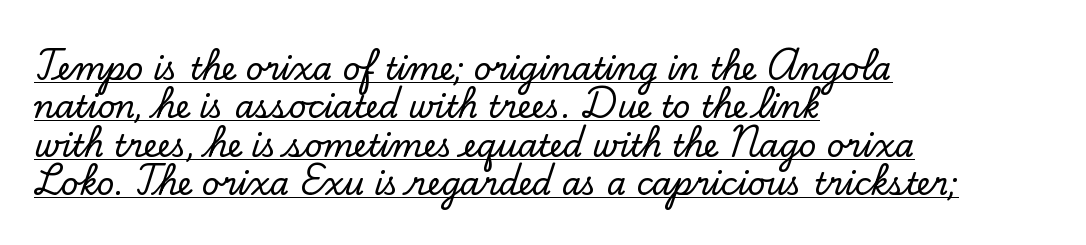
Looks like someone drew a line under every word here. No extra tracking has been applied to these lines. These lines are composed in type with serifs. Does the copy run flush right? No — it runs flush left.
